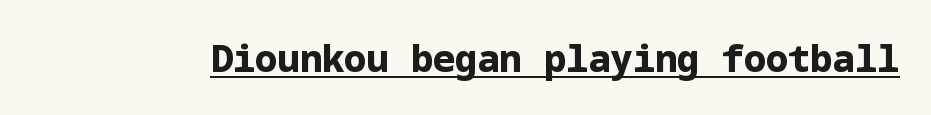
{"serif": "no", "italic": "no", "bold": "yes", "weight": "bold", "width": "normal", "stroke_contrast": "low", "x_height": "medium", "underline": "yes", "letter_spacing": "normal", "letter_spacing_em": 0.0, "glyph_px": 37}
